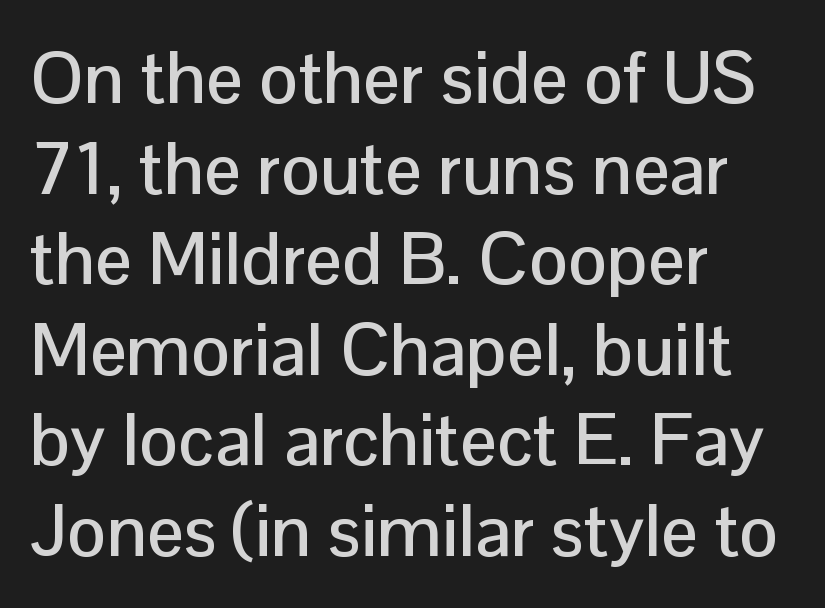
The image shows 73 px sans-serif type, upright; set left-aligned, line spacing 1.24x, normal letter spacing, not underlined; low stroke contrast and a medium x-height.
